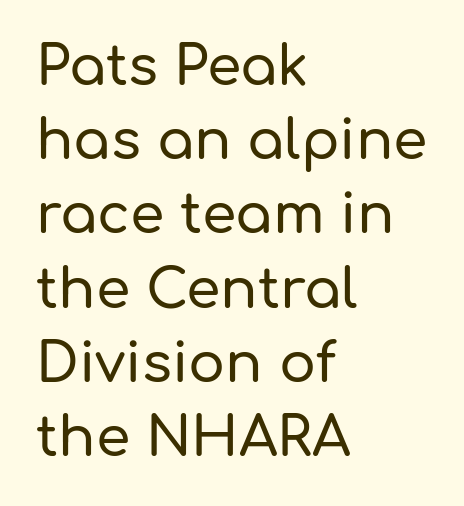
Q: Is the text italic (slanted)? A: No, it is upright.
Q: Is the typeface a serif or a sans-serif typeface? A: Sans-serif.
Q: Is the text underlined? A: No.
Q: How is the paragraph aligned? A: Left-aligned.
Q: Is the spacing between letters normal or unusually wide? A: Normal.
Q: Is the spacing between lines tight, normal or loose? A: Normal.
Q: Width (condensed, normal, or wide)? A: Normal.
Q: Stroke contrast? A: Low.
Q: x-height? A: Medium.
Q: Monospaced? A: No.
